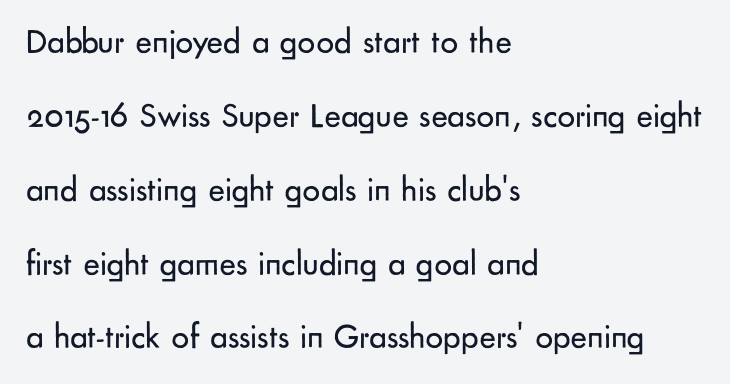
The image shows 35 px regular-weight sans-serif type, upright; set left-aligned, loose line spacing (2.11x), normal letter spacing, not underlined; low stroke contrast and a small x-height.
